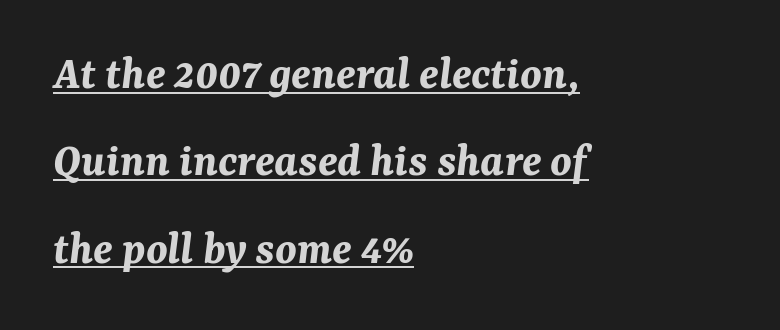
The image shows 48 px bold type, italic (leaning right); set left-aligned, line spacing 1.82x, normal letter spacing, underlined; medium stroke contrast and a medium x-height.
